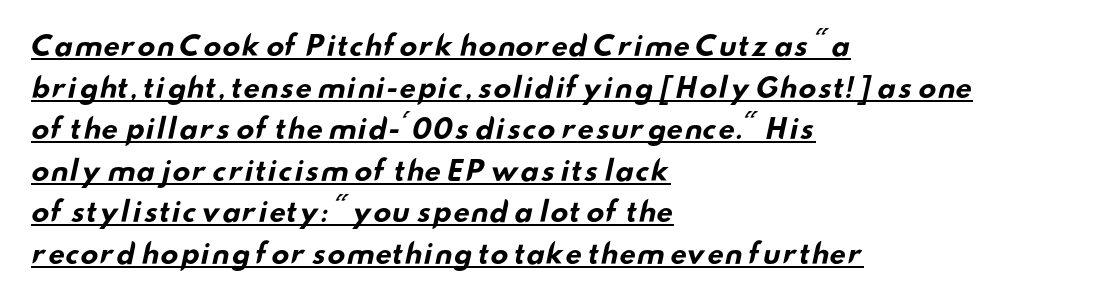
The image shows 27 px bold type; set left-aligned, normal line spacing (1.54x), normal letter spacing, underlined.
